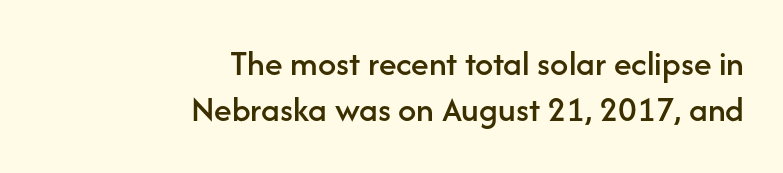
{"serif": "no", "italic": "no", "width": "normal", "stroke_contrast": "low", "x_height": "medium", "monospaced": "no", "underline": "no", "align": "right", "line_spacing": "normal", "line_spacing_ratio": 1.28, "letter_spacing": "normal", "letter_spacing_em": 0.0, "glyph_px": 36}
